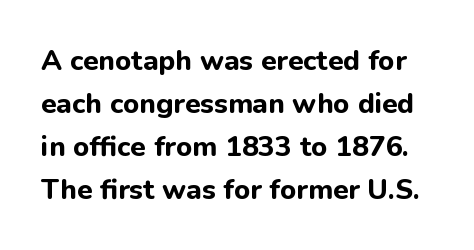
{"serif": "no", "italic": "no", "bold": "yes", "weight": "bold", "width": "normal", "stroke_contrast": "low", "x_height": "medium", "monospaced": "no", "underline": "no", "line_spacing": "normal", "line_spacing_ratio": 1.53, "letter_spacing": "normal", "letter_spacing_em": 0.0, "glyph_px": 28}
